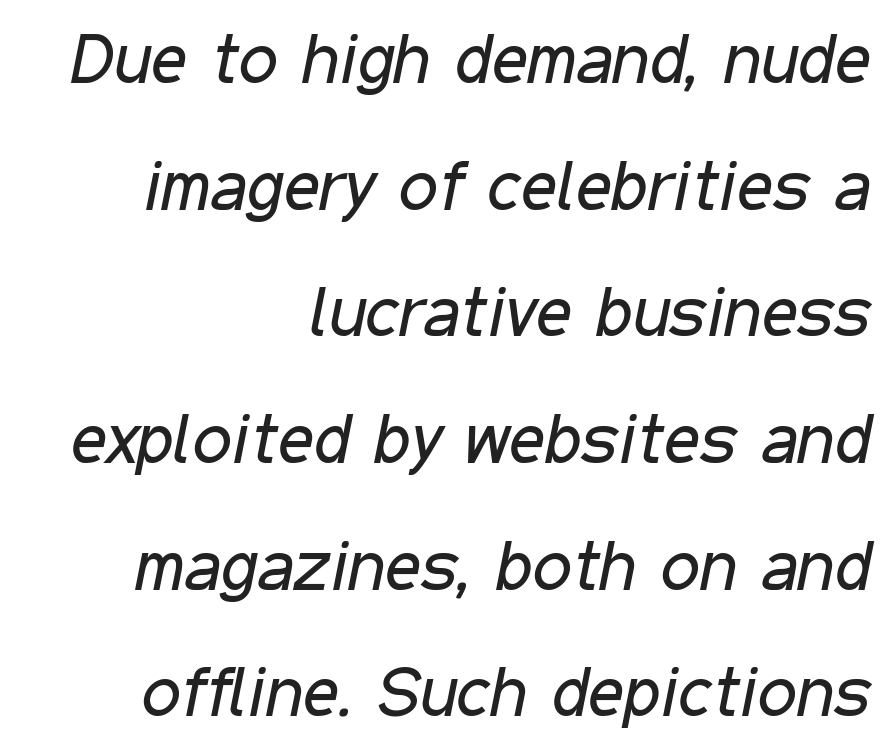
Q: Is the text bold? A: No.
Q: Is the text italic (slanted)? A: Yes, it leans right by about 11 degrees.
Q: Is the text underlined? A: No.
Q: How is the paragraph aligned? A: Right-aligned.
Q: Is the spacing between letters normal or unusually wide? A: Normal.
Q: Width (condensed, normal, or wide)? A: Condensed.
Q: Stroke contrast? A: Low.
Q: x-height? A: Medium.
Q: Monospaced? A: No.
